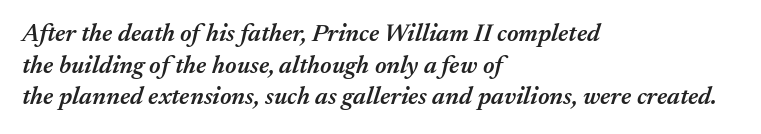
The specimen reads as italic at a glance. Notice how descenders clear the ascenders below comfortably — that's standard leading. Does the copy run flush right? No — it runs flush left. You could call the tracking neutral — neither tight nor loose. A somewhat darkened texture: the type is semibold rather than bold. Underline: absent.
